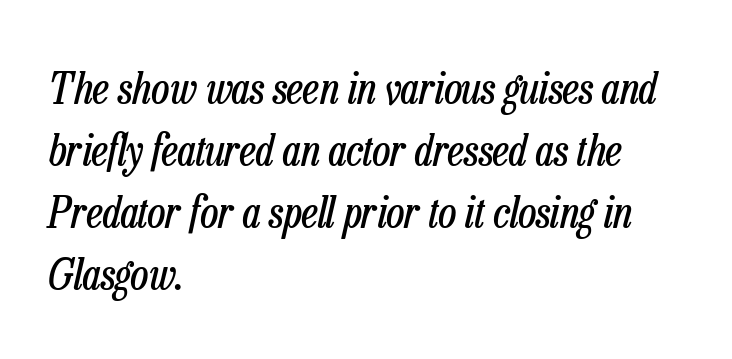
{"italic": "yes", "lean": "right", "slant_degrees": 13, "bold": "no", "weight": "regular", "width": "condensed", "stroke_contrast": "low", "x_height": "medium", "monospaced": "no", "underline": "no", "align": "left", "line_spacing": "normal", "line_spacing_ratio": 1.41, "letter_spacing": "normal", "letter_spacing_em": 0.0, "glyph_px": 44}
